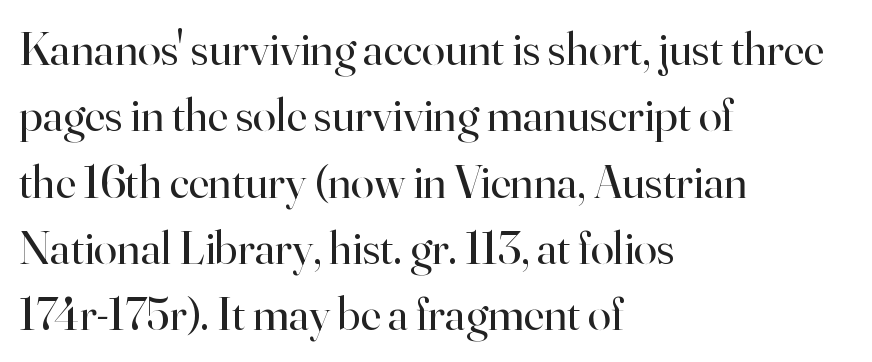
Nobody drew a line under any word here. Nope, not italic — everything's standing straight. The face used here is rendered with its standard letterfit. Does the copy run flush right? No — it runs flush left.
